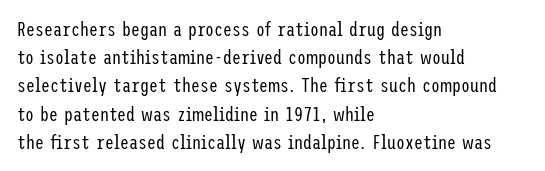
Q: Is the text bold? A: No.
Q: Is the text italic (slanted)? A: No, it is upright.
Q: Is the text underlined? A: No.
Q: How is the paragraph aligned? A: Left-aligned.
Q: Is the spacing between letters normal or unusually wide? A: Normal.
Q: Is the spacing between lines tight, normal or loose? A: Normal.
